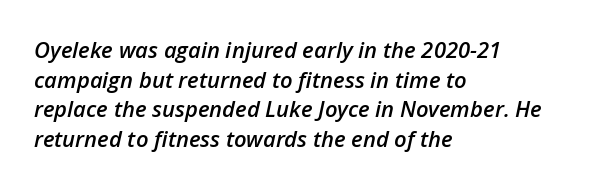
Heft: intermediate — a semibold. One glance says typical: line gaps are just what's usual. Here the glyphs are tracked normally, forming tight word shapes. The specimen omits any rule beneath the text block's lines.
